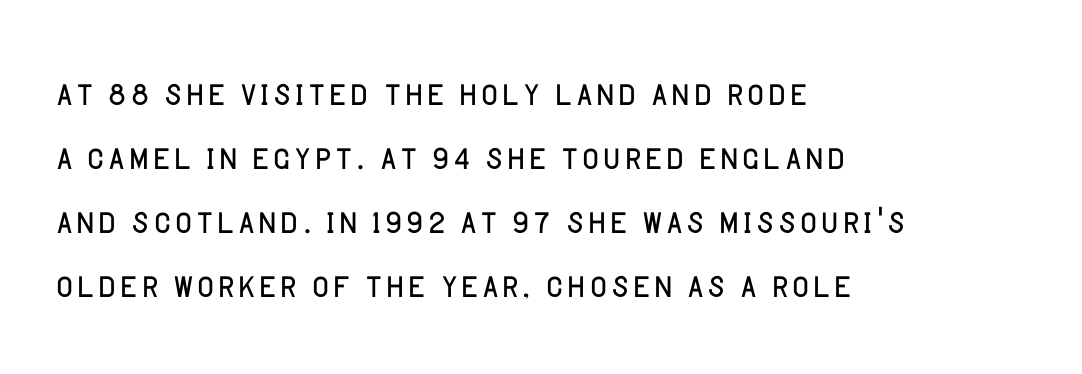
Rendered with straight, roman letterforms. The rendering keeps characters at their native spacing. No heavy texture on the line: the type isn't bold. A typesetter would call this proportional, since set widths differ per character.
